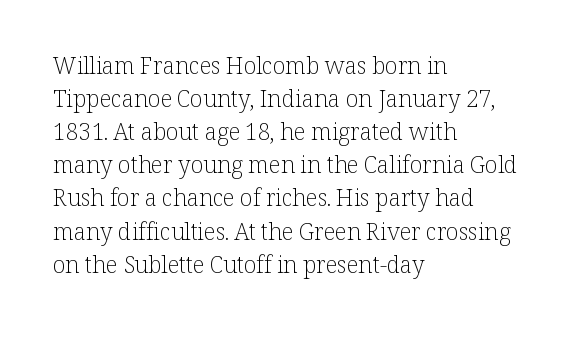
Does extra space separate the letters? No, they use regular spacing. The rendering anchors every line to the left-hand side. The axis of the letterforms is exactly vertical. These lines sit exactly where default settings would place them. Ink coverage per letter is moderate at most. Bare-footed words on every line.
